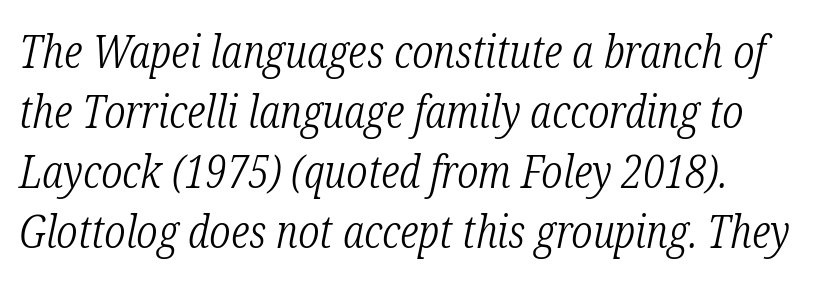
The image shows 45 px light, condensed serif type, italic (leaning right); set normal line spacing (1.33x), normal letter spacing, not underlined; low stroke contrast and a medium x-height.
